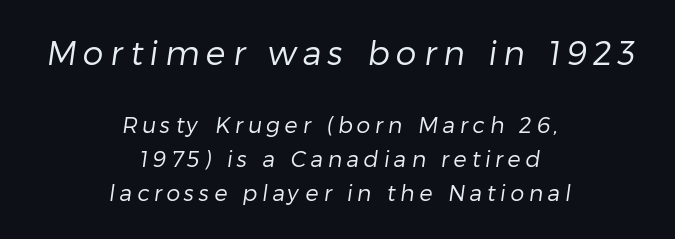
The image shows 33 px regular-weight sans-serif type; set centered, normal line spacing (1.55x), unusually wide letter spacing (+0.21 em), not underlined; the first (top) block is 1.5x larger; low stroke contrast and a medium x-height.
